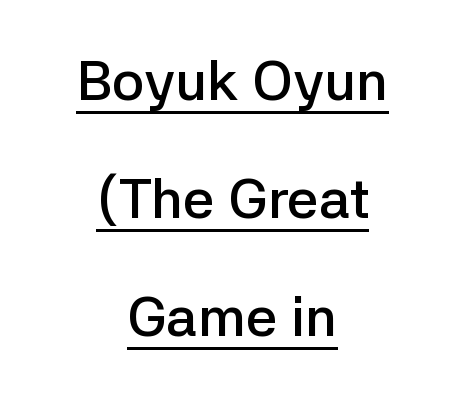
The image shows 56 px semibold sans-serif type, upright; set centered, loose line spacing (2.11x), normal letter spacing, underlined; low stroke contrast and a medium x-height.
